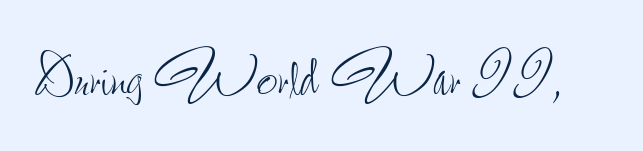
{"bold": "no", "weight": "thin", "width": "condensed", "stroke_contrast": "low", "x_height": "small", "monospaced": "no", "underline": "no", "letter_spacing": "normal", "letter_spacing_em": 0.0, "glyph_px": 73}
